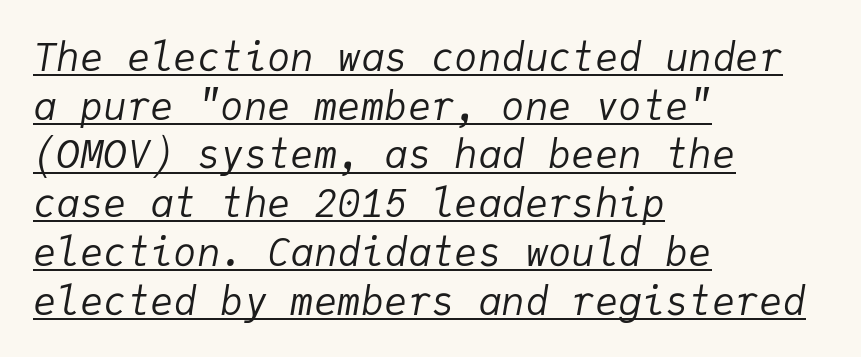
The image shows 39 px regular-weight type, italic (leaning right), monospaced; set left-aligned, normal line spacing (1.25x), normal letter spacing, underlined; low stroke contrast and a medium x-height.
